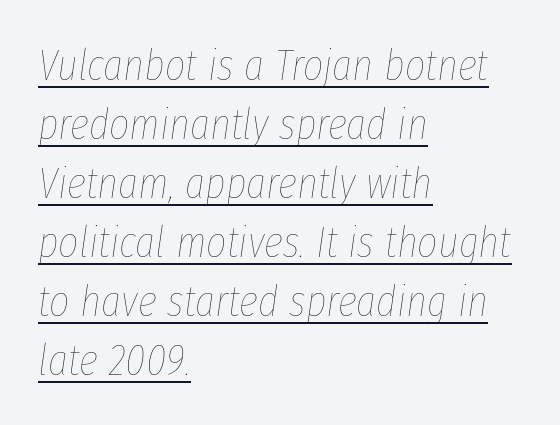
When letters slant like this, we call the style italic. Vertically, the passage feels balanced, rows spaced as you'd expect. The rendering uses natural spacing where letterforms have individual widths. Letter spacing: default. Stems here are at most as thick as an everyday book face.
